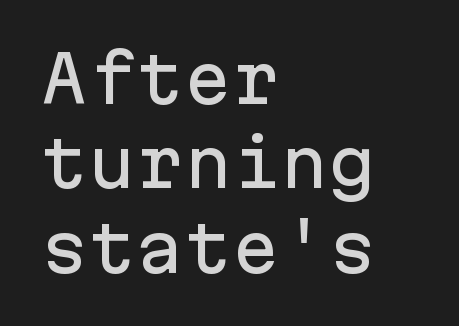
Q: Is the text italic (slanted)? A: No, it is upright.
Q: Is the typeface a serif or a sans-serif typeface? A: Sans-serif.
Q: Is the text underlined? A: No.
Q: How is the paragraph aligned? A: Left-aligned.
Q: Is the spacing between letters normal or unusually wide? A: Normal.
Q: Is the spacing between lines tight, normal or loose? A: Normal.
Q: Width (condensed, normal, or wide)? A: Normal.
Q: Stroke contrast? A: Low.
Q: x-height? A: Medium.
Q: Monospaced? A: Yes.
